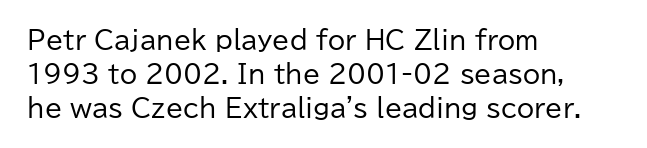
Q: Is the text bold? A: No.
Q: Is the text italic (slanted)? A: No, it is upright.
Q: Is the text underlined? A: No.
Q: How is the paragraph aligned? A: Left-aligned.
Q: Is the spacing between letters normal or unusually wide? A: Normal.
Q: Is the spacing between lines tight, normal or loose? A: Normal.
